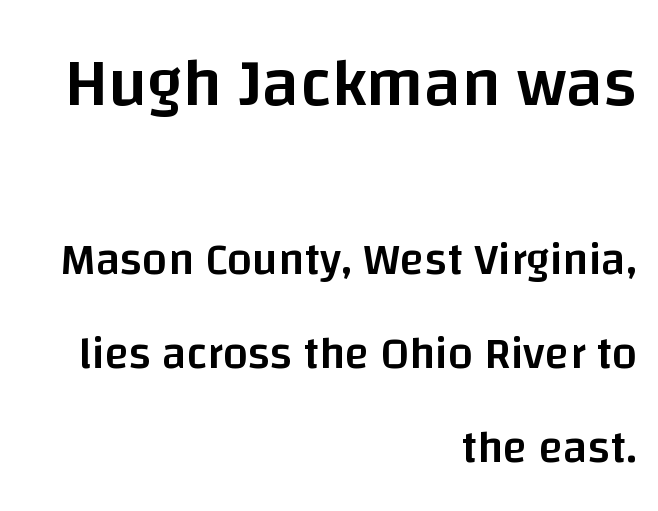
Caption: upper text group enlarged, lower text group reduced. The rendering uses a large line-height, opening up the rows. Right-aligned paragraph, ragged on the left. You could call the tracking neutral — neither tight nor loose. Varying glyph widths throughout — classic text-font behaviour. Beneath every word, the page is bare.
